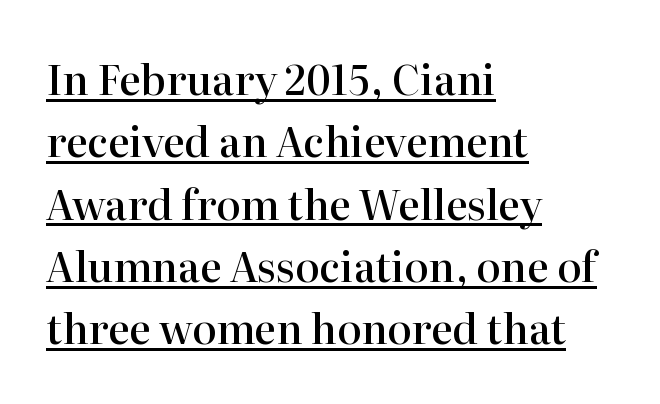
Q: Is the text bold? A: Semi-bold.
Q: Is the text italic (slanted)? A: No, it is upright.
Q: Is the typeface a serif or a sans-serif typeface? A: Serif.
Q: Is the text underlined? A: Yes.
Q: How is the paragraph aligned? A: Left-aligned.
Q: Is the spacing between letters normal or unusually wide? A: Normal.
Q: Is the spacing between lines tight, normal or loose? A: Normal.
Q: Width (condensed, normal, or wide)? A: Normal.
Q: Stroke contrast? A: High.
Q: x-height? A: Medium.
Q: Monospaced? A: No.
